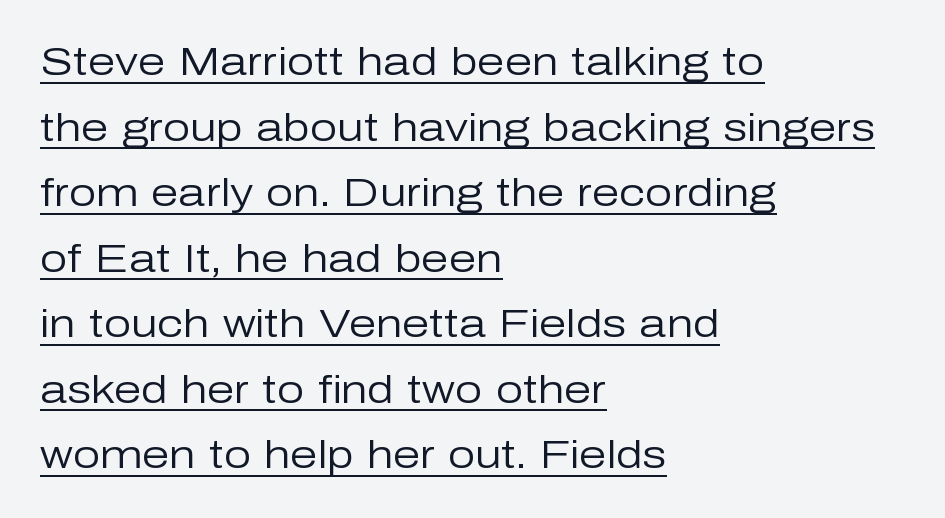
The image shows 39 px regular-weight sans-serif type, upright; set left-aligned, normal line spacing (1.68x), normal letter spacing, underlined; low stroke contrast and a medium x-height.
